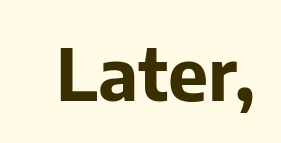
Words appear dense and cohesive because spacing is normal. The passage shown is emphatically bold. Are there feet on the stems? There aren't — it's a sans. You can tell it's not italic because the verticals are truly vertical. A clean baseline with only descenders dipping below it. This sample has the flowing, uneven cadence of proportional lettering.
